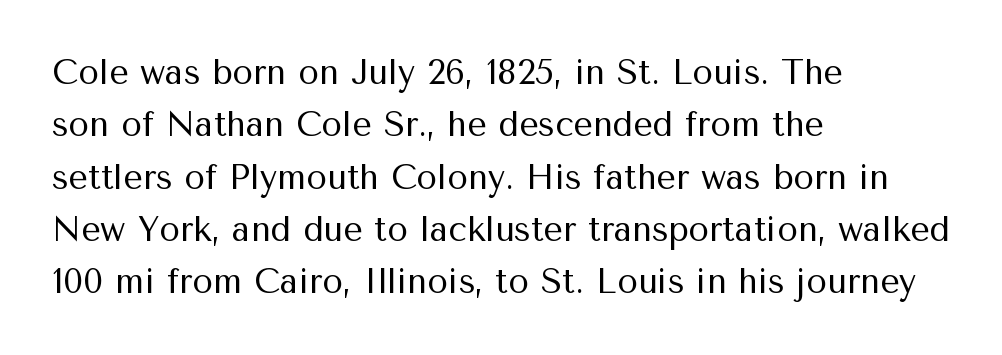
The image shows 34 px regular-weight sans-serif type, upright; set left-aligned, normal line spacing (1.54x), normal letter spacing, not underlined; medium stroke contrast and a medium x-height.
